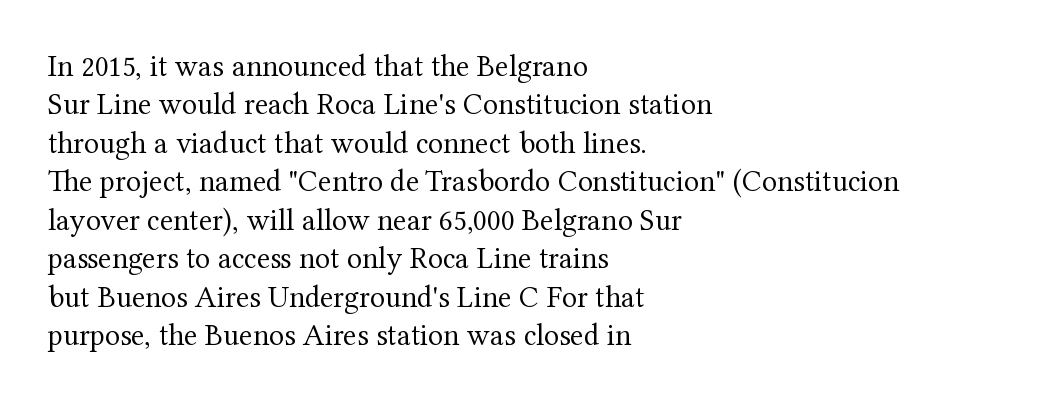
The image shows 31 px regular-weight serif type, upright; set left-aligned, line spacing 1.24x, normal letter spacing, not underlined; medium stroke contrast and a medium x-height.
